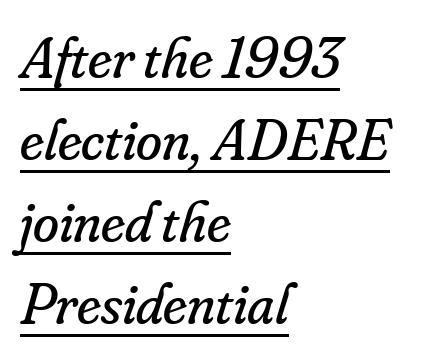
The image shows 59 px regular-weight serif type, italic (leaning right); set left-aligned, normal line spacing (1.39x), normal letter spacing, underlined; low stroke contrast and a small x-height.
